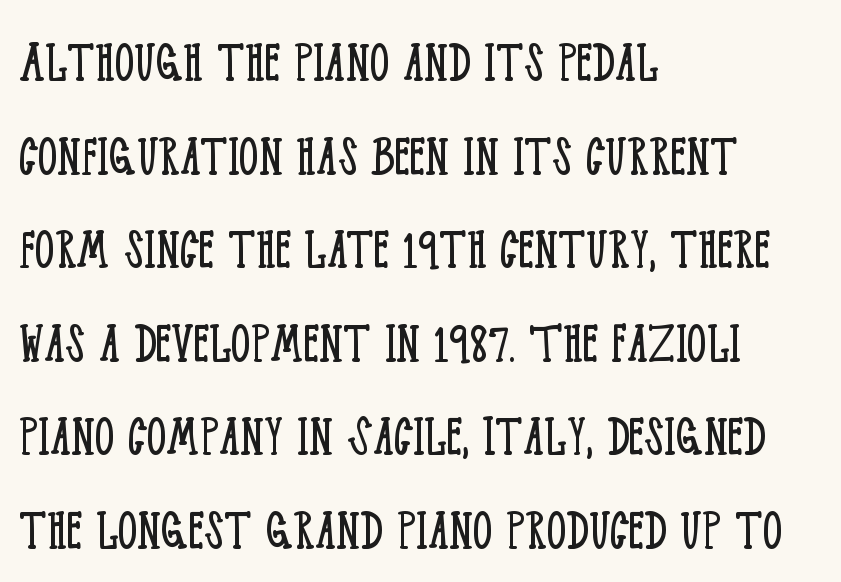
The image shows 62 px light, condensed serif type, upright; set left-aligned, normal line spacing (1.51x), normal letter spacing, not underlined; low stroke contrast and a large x-height.
